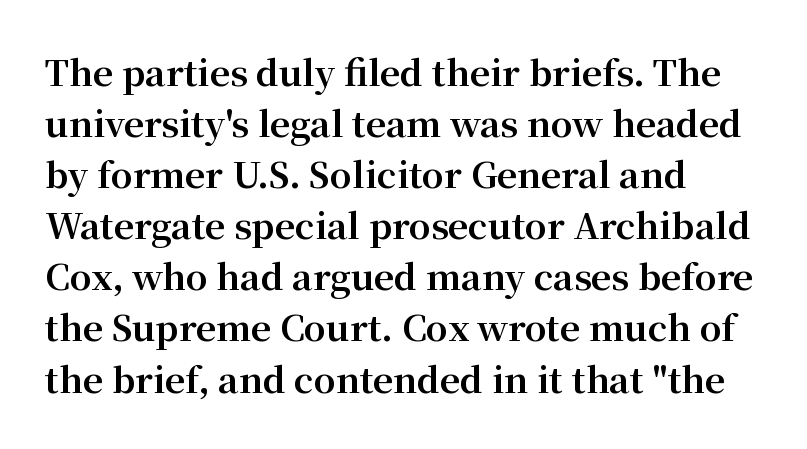
The image shows 35 px bold serif type, upright; set left-aligned, normal line spacing (1.46x), normal letter spacing, not underlined; medium stroke contrast and a medium x-height.
